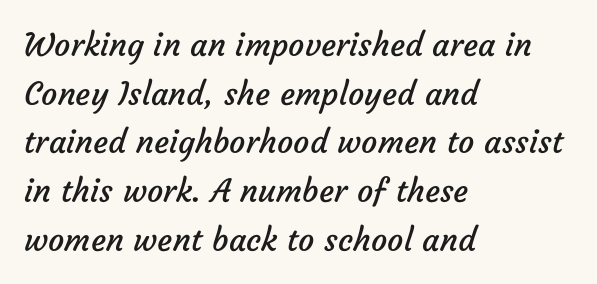
{"serif": "no", "bold": "no", "weight": "regular", "width": "normal", "stroke_contrast": "low", "x_height": "medium", "monospaced": "no", "underline": "no", "align": "left", "line_spacing": "normal", "line_spacing_ratio": 1.52, "letter_spacing": "normal", "letter_spacing_em": 0.0, "glyph_px": 32}
